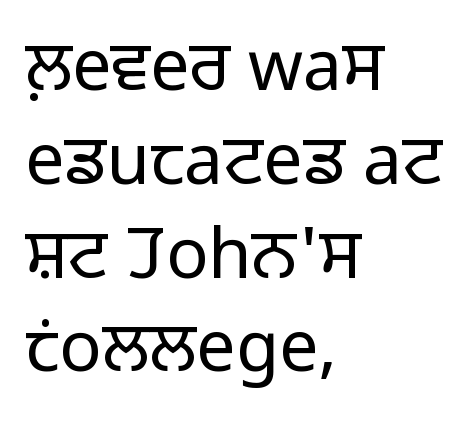
Q: Is the text bold? A: No.
Q: Is the text italic (slanted)? A: No, it is upright.
Q: Is the typeface a serif or a sans-serif typeface? A: Sans-serif.
Q: Is the text underlined? A: No.
Q: How is the paragraph aligned? A: Left-aligned.
Q: Is the spacing between letters normal or unusually wide? A: Normal.
Q: Is the spacing between lines tight, normal or loose? A: Normal.
Q: Width (condensed, normal, or wide)? A: Normal.
Q: Stroke contrast? A: Low.
Q: x-height? A: Medium.
Q: Monospaced? A: No.
